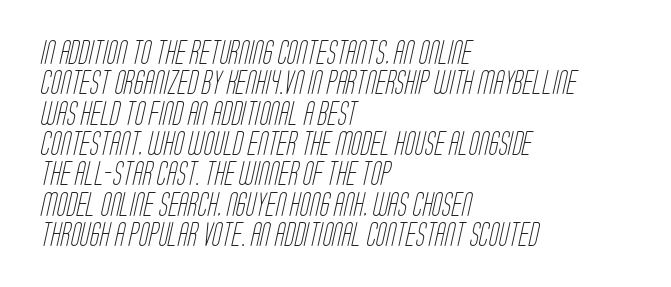
The image shows 23 px text type; set left-aligned, normal line spacing (1.32x), normal letter spacing, not underlined.
